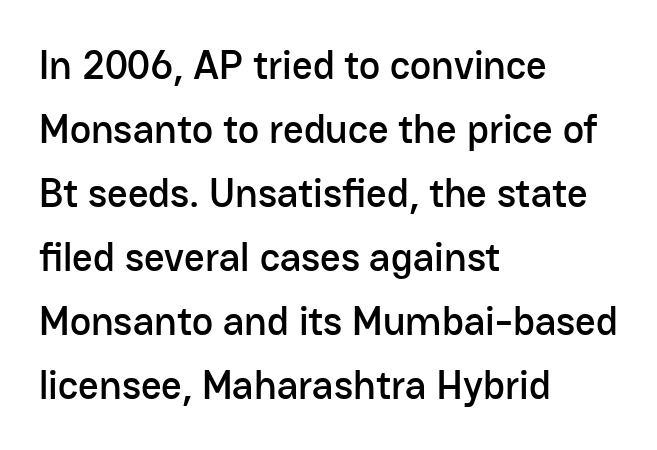
The typeface chosen for these lines omits serifs. Honestly, the row spacing looks completely unremarkable. Tracking here is standard; glyphs follow each other at the usual distance. The area under the type is left untouched.
